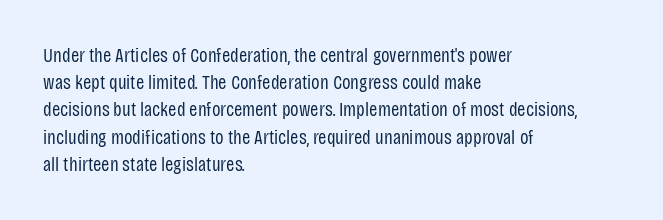
{"italic": "no", "bold": "no", "underline": "no", "align": "left", "line_spacing": "normal", "line_spacing_ratio": 1.36, "letter_spacing": "normal", "letter_spacing_em": 0.0, "glyph_px": 20}
